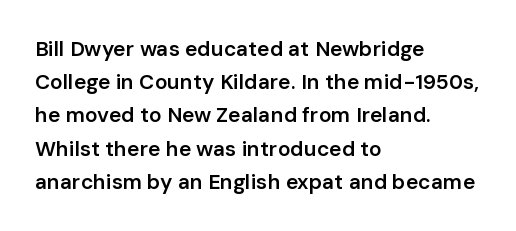
The image shows 21 px text type, upright; set left-aligned, normal line spacing (1.58x), normal letter spacing, not underlined.
